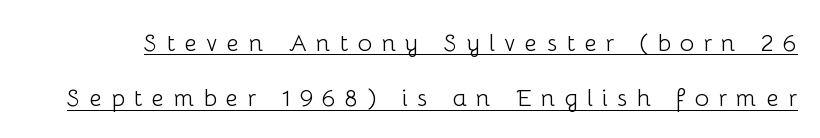
Q: Is the text bold? A: No.
Q: Is the text italic (slanted)? A: No, it is upright.
Q: Is the text underlined? A: Yes.
Q: Is the spacing between letters normal or unusually wide? A: Unusually wide.
Q: Is the spacing between lines tight, normal or loose? A: Loose.
